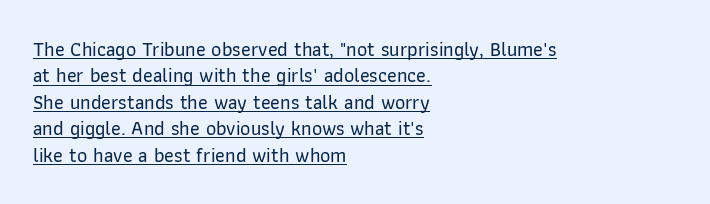
{"italic": "no", "underline": "yes", "align": "left", "line_spacing": "normal", "line_spacing_ratio": 1.32, "letter_spacing": "normal", "letter_spacing_em": 0.0, "glyph_px": 20}
